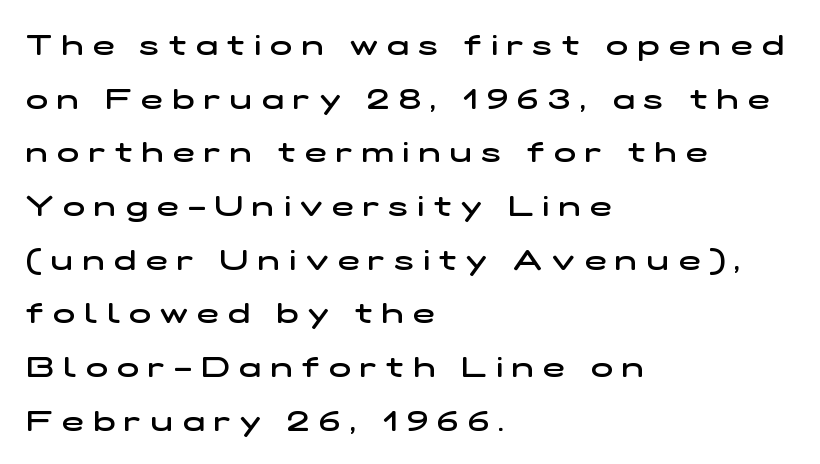
Q: Is the text bold? A: Semi-bold.
Q: Is the typeface a serif or a sans-serif typeface? A: Sans-serif.
Q: Is the text underlined? A: No.
Q: How is the paragraph aligned? A: Left-aligned.
Q: Is the spacing between letters normal or unusually wide? A: Unusually wide.
Q: Width (condensed, normal, or wide)? A: Wide.
Q: Stroke contrast? A: Low.
Q: x-height? A: Medium.
Q: Monospaced? A: No.
